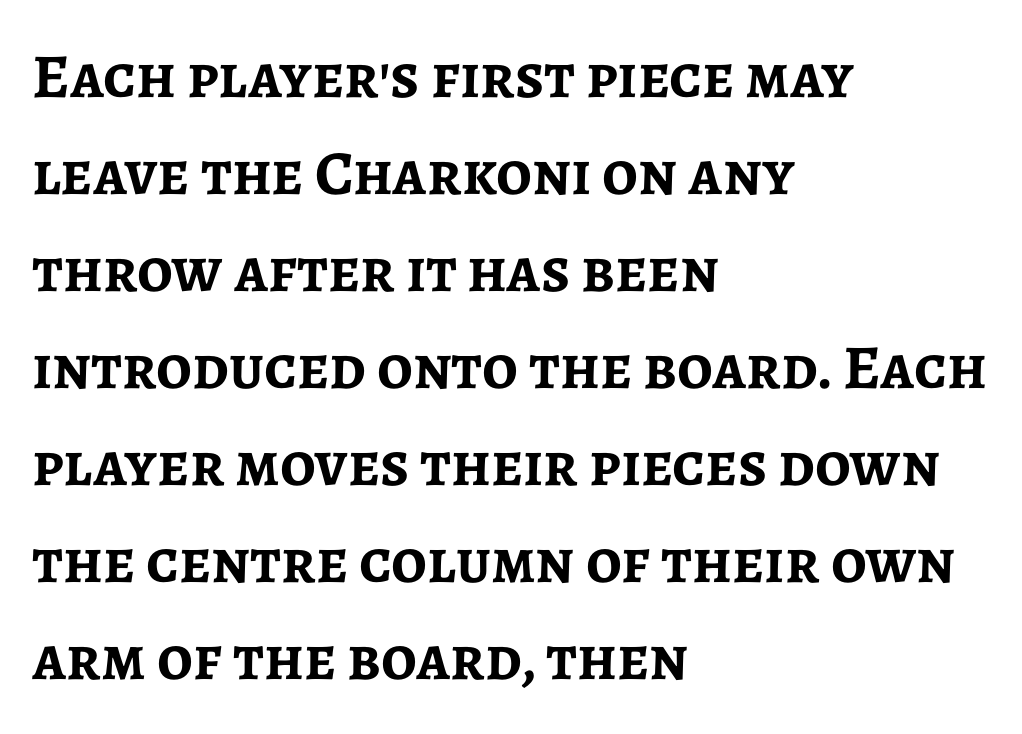
{"serif": "no", "italic": "no", "bold": "yes", "weight": "semibold", "width": "normal", "stroke_contrast": "low", "x_height": "medium", "monospaced": "no", "underline": "no", "align": "left", "line_spacing": "normal", "line_spacing_ratio": 1.54, "letter_spacing": "normal", "letter_spacing_em": 0.0, "glyph_px": 63}
